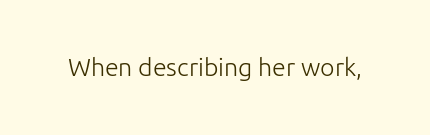
Q: Is the text bold? A: No.
Q: Is the text italic (slanted)? A: No, it is upright.
Q: Is the text underlined? A: No.
Q: Is the spacing between letters normal or unusually wide? A: Normal.
